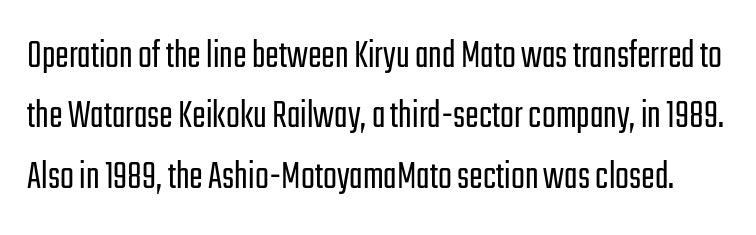
The image shows 41 px light, condensed sans-serif type, upright; set normal line spacing (1.47x), normal letter spacing, not underlined; low stroke contrast and a medium x-height.
